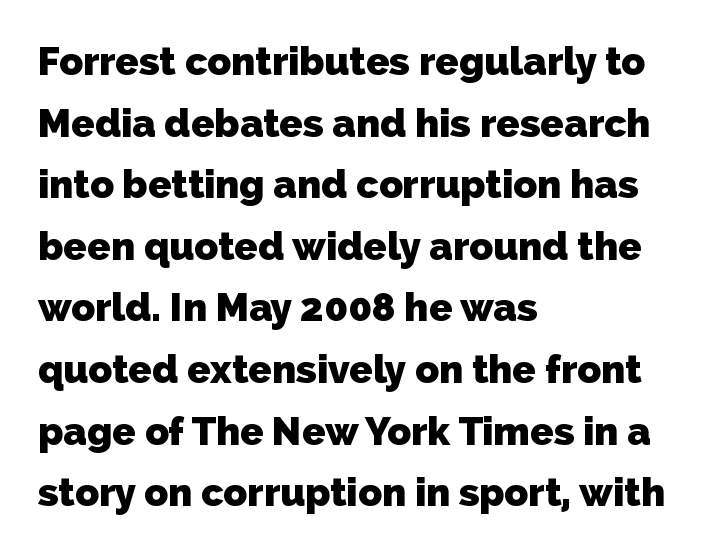
The image shows 39 px heavy sans-serif type; set left-aligned, normal line spacing (1.58x), normal letter spacing, not underlined; low stroke contrast and a medium x-height.
